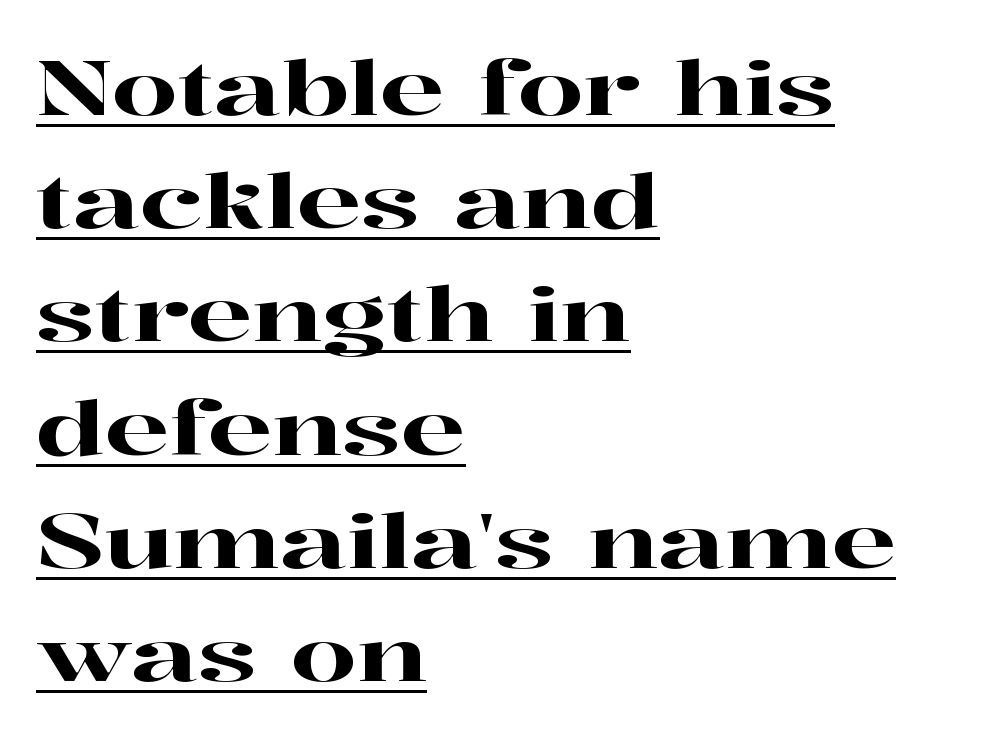
{"serif": "yes", "italic": "no", "width": "wide", "stroke_contrast": "high", "x_height": "medium", "monospaced": "no", "underline": "yes", "align": "left", "line_spacing": "normal", "line_spacing_ratio": 1.51, "letter_spacing": "normal", "letter_spacing_em": 0.0, "glyph_px": 75}
